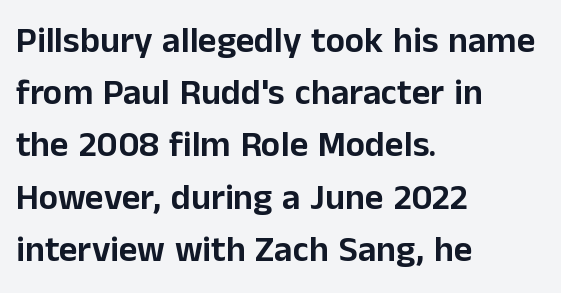
Q: Is the text italic (slanted)? A: No, it is upright.
Q: Is the typeface a serif or a sans-serif typeface? A: Sans-serif.
Q: Is the text underlined? A: No.
Q: How is the paragraph aligned? A: Left-aligned.
Q: Is the spacing between letters normal or unusually wide? A: Normal.
Q: Is the spacing between lines tight, normal or loose? A: Normal.
Q: Width (condensed, normal, or wide)? A: Normal.
Q: Stroke contrast? A: Low.
Q: x-height? A: Medium.
Q: Monospaced? A: No.
